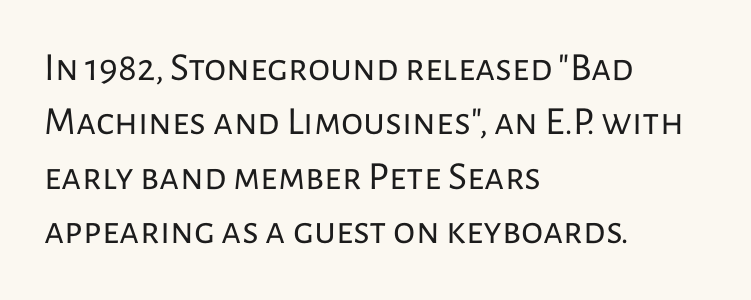
The image shows 40 px regular-weight sans-serif type, upright; set left-aligned, normal line spacing (1.36x), normal letter spacing, not underlined; low stroke contrast and a medium x-height.
